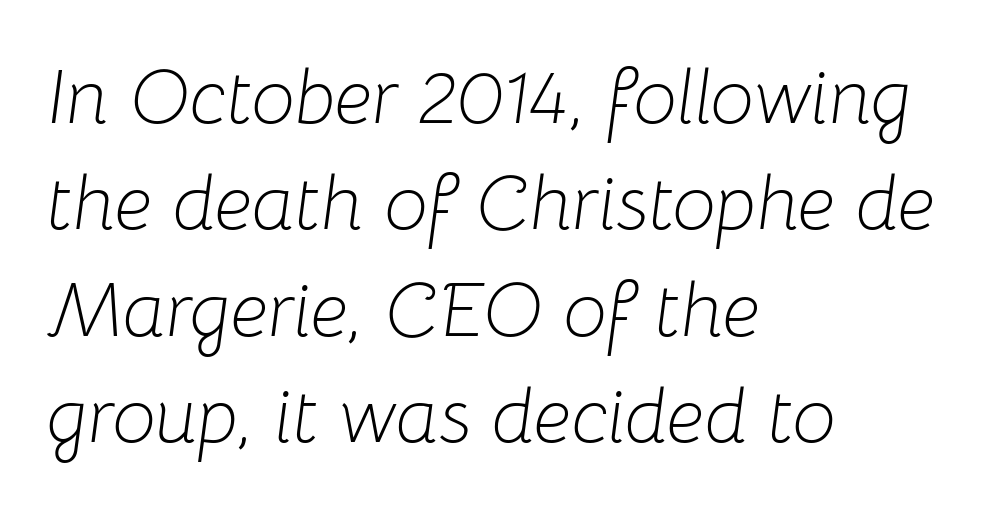
Stroke mass is kept to a normal reading level or below. Quick note: italic. The gaps between neighbouring characters are ordinary and unremarkable. Rule under the text: the space is simply empty. The ragged edge is on the right, which tells us the setting is flush left. Quick note: interline space is typical.
